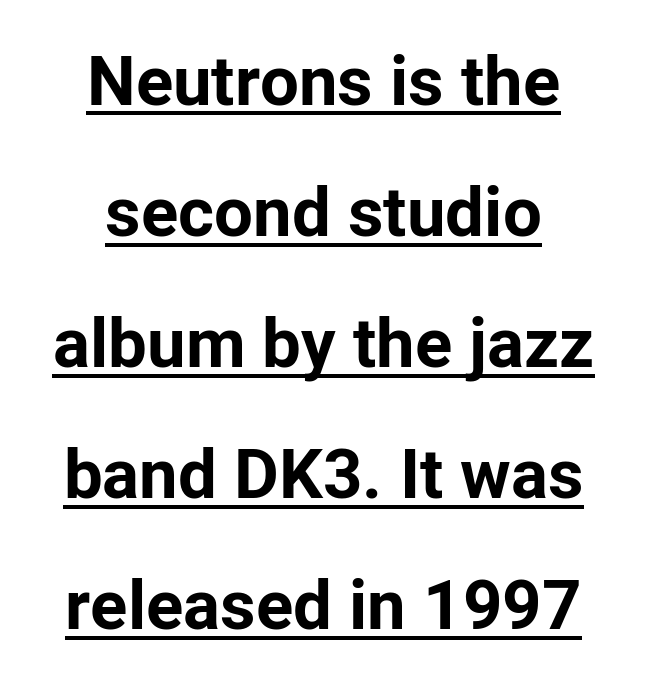
You can tell it's not italic because the verticals are truly vertical. The letters advance in unequal steps, a hallmark of proportional type. Compared with typical body copy, the letter spacing here is the same. Pretty heavy lettering here — definitely bold. The paragraph has two soft edges and a firm central axis. Nope, no serifs anywhere on these letters.
